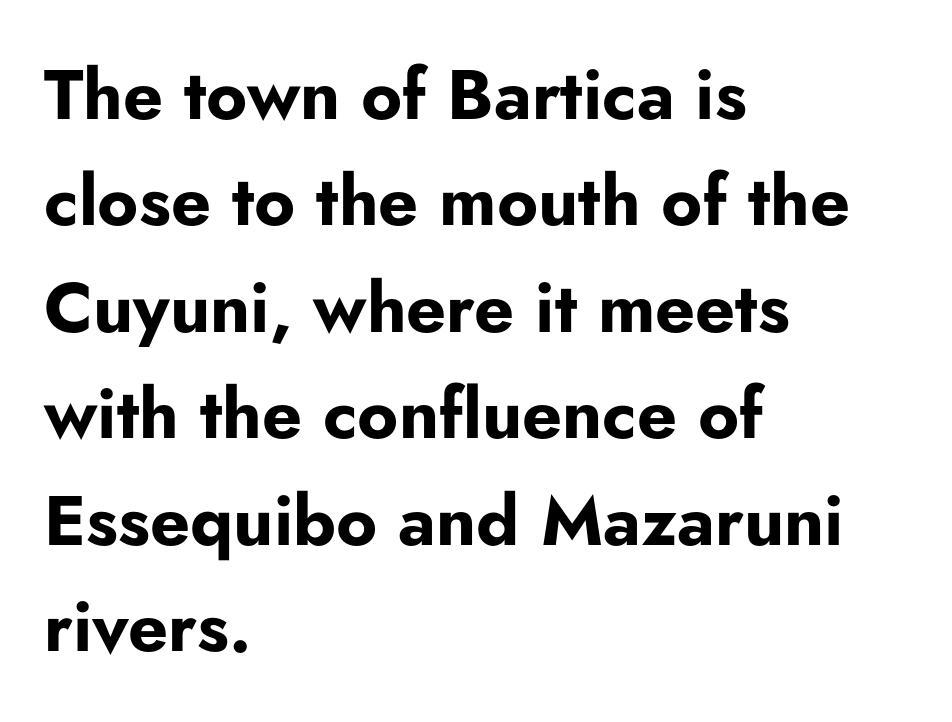
The type family on display is of the sans-serif kind. The specimen reads as upright at a glance. There is no visible air inserted between adjacent glyphs. A student would call this left alignment; a typographer would say flush left, rag right.
